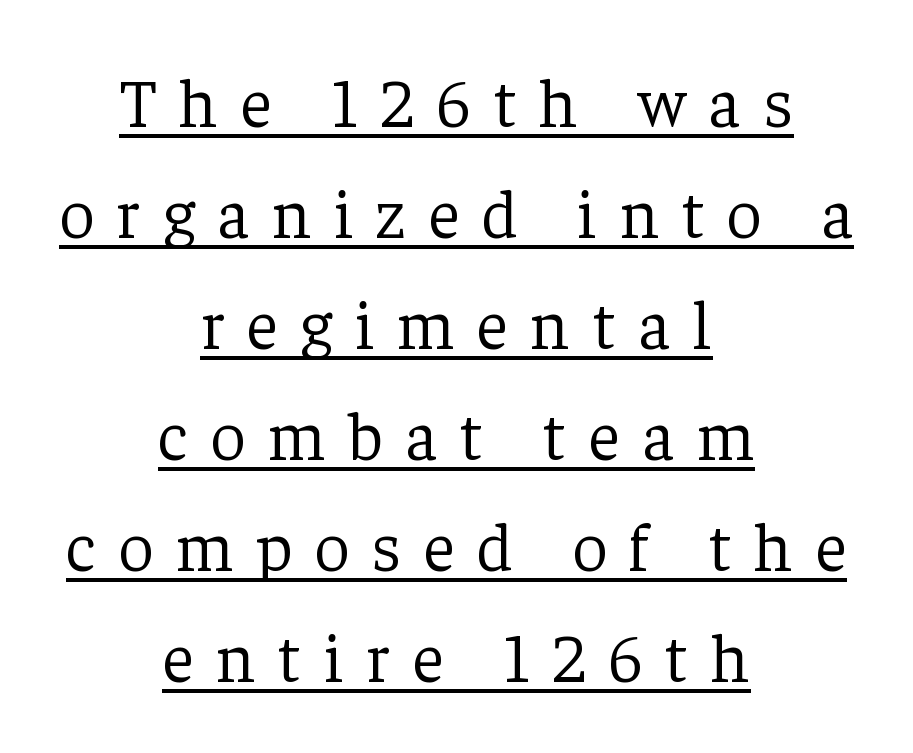
{"serif": "yes", "italic": "no", "bold": "no", "weight": "light", "width": "normal", "stroke_contrast": "low", "x_height": "medium", "monospaced": "no", "underline": "yes", "align": "center", "line_spacing": "normal", "line_spacing_ratio": 1.61, "letter_spacing": "wide", "letter_spacing_em": 0.33, "glyph_px": 69}
